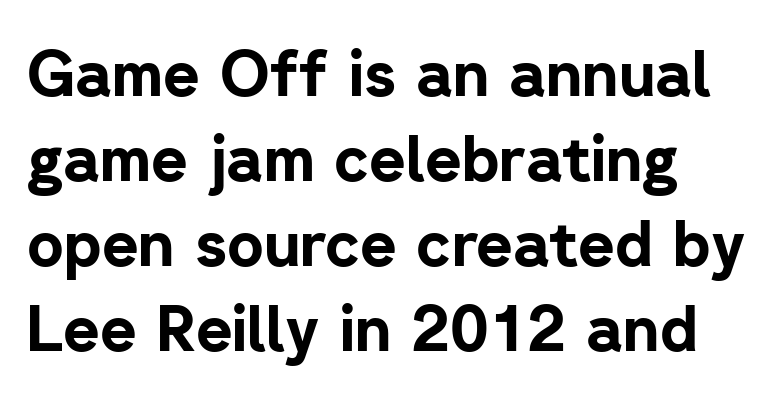
The image shows 63 px bold sans-serif type, upright; set left-aligned, normal line spacing (1.35x), normal letter spacing, not underlined; low stroke contrast and a medium x-height.
